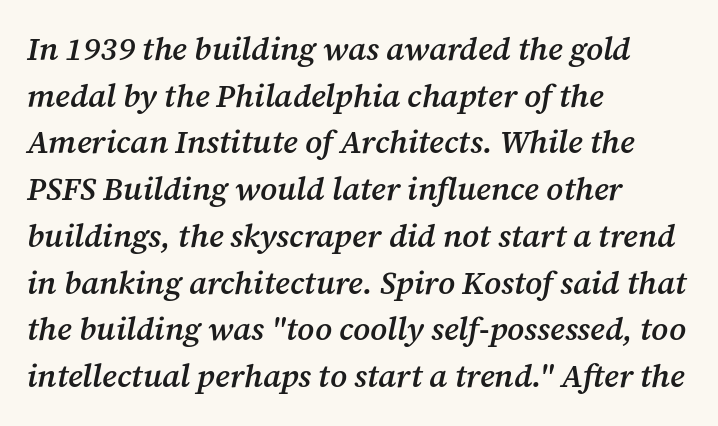
Characters follow at the spacing the type designer built in. The sample has been set in demibold, a notch under bold. The text was rendered using a seriffed face with decorative stroke endings. The letters are slanted; this is an italic face. The words here are not underlined. Summary of vertical rhythm: regular, with standard interline spacing.
